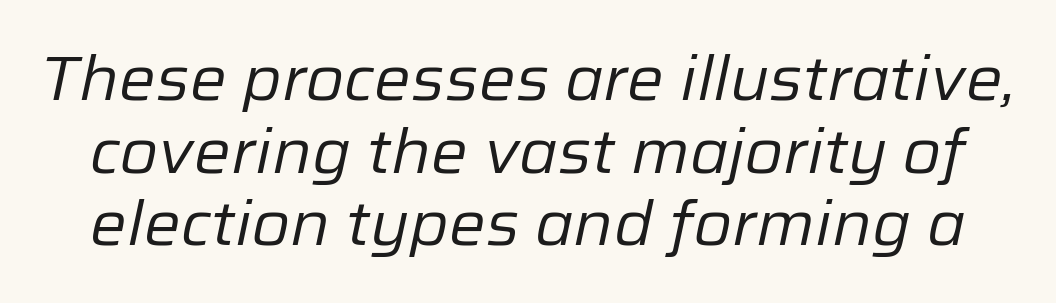
The image shows 62 px regular-weight type, italic (leaning right); set line spacing 1.17x, normal letter spacing, not underlined; low stroke contrast and a medium x-height.
